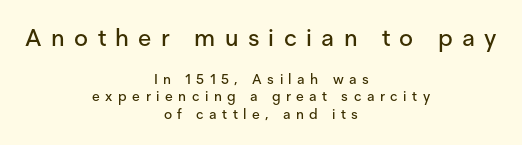
{"italic": "no", "underline": "no", "align": "center", "line_spacing_ratio": 1.24, "letter_spacing": "wide", "letter_spacing_em": 0.39, "larger_block": "first", "size_ratio": 1.71, "glyph_px": 24}
